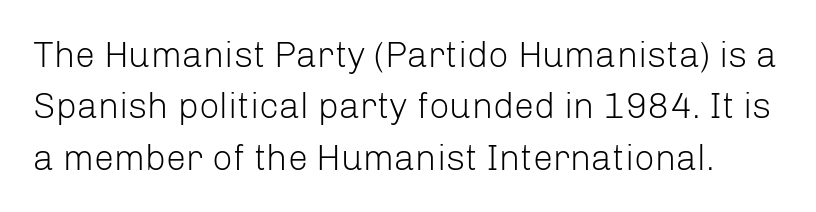
{"serif": "no", "italic": "no", "bold": "no", "weight": "light", "width": "normal", "stroke_contrast": "low", "x_height": "medium", "monospaced": "no", "underline": "no", "line_spacing": "normal", "line_spacing_ratio": 1.43, "letter_spacing": "normal", "letter_spacing_em": 0.0, "glyph_px": 36}
